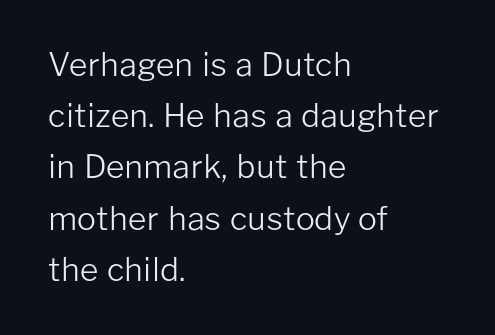
{"serif": "no", "italic": "no", "bold": "no", "weight": "light", "width": "normal", "stroke_contrast": "low", "x_height": "medium", "monospaced": "no", "underline": "no", "align": "left", "line_spacing": "normal", "line_spacing_ratio": 1.6, "letter_spacing": "normal", "letter_spacing_em": 0.0, "glyph_px": 32}
